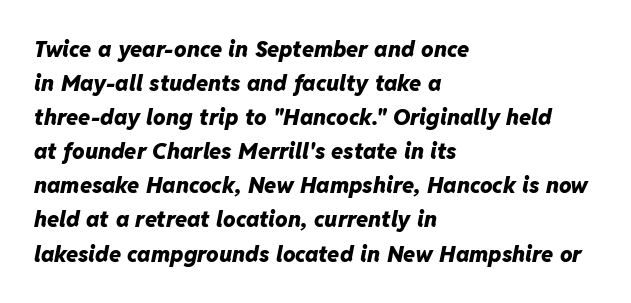
Q: Is the text bold? A: Yes.
Q: Is the text italic (slanted)? A: Yes, it leans right by about 11 degrees.
Q: Is the text underlined? A: No.
Q: How is the paragraph aligned? A: Left-aligned.
Q: Is the spacing between letters normal or unusually wide? A: Normal.
Q: Is the spacing between lines tight, normal or loose? A: Normal.
